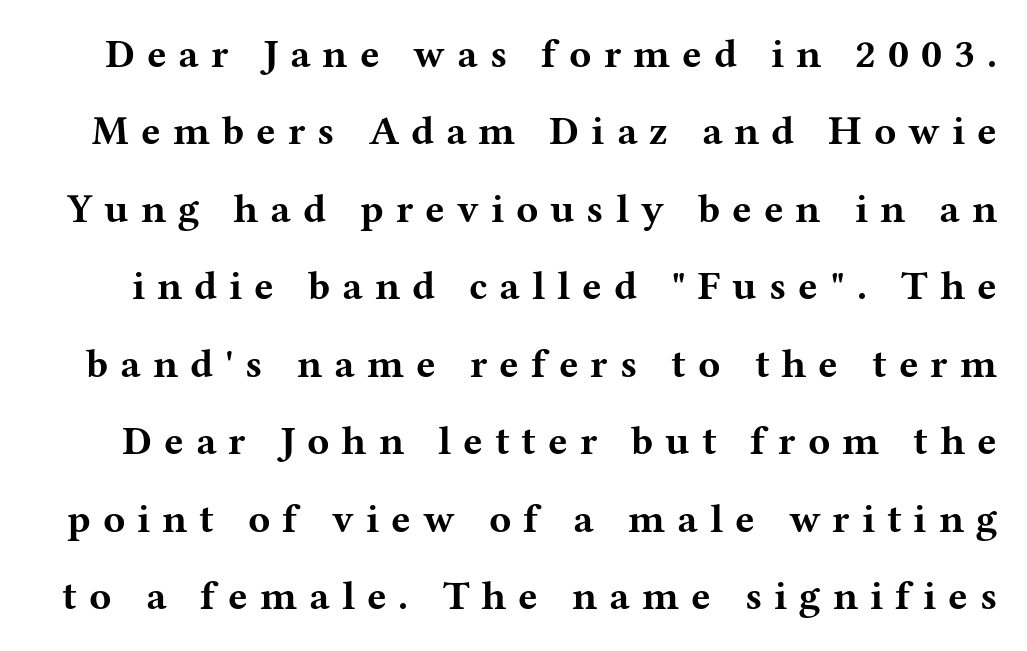
Q: Is the text bold? A: Yes.
Q: Is the text italic (slanted)? A: No, it is upright.
Q: Is the typeface a serif or a sans-serif typeface? A: Serif.
Q: Is the text underlined? A: No.
Q: Is the spacing between letters normal or unusually wide? A: Unusually wide.
Q: Width (condensed, normal, or wide)? A: Wide.
Q: Stroke contrast? A: Medium.
Q: x-height? A: Medium.
Q: Monospaced? A: No.
